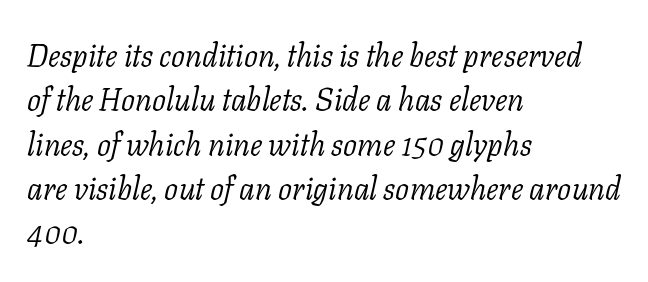
Q: Is the text bold? A: No.
Q: Is the text italic (slanted)? A: Yes, it leans right by about 11 degrees.
Q: Is the typeface a serif or a sans-serif typeface? A: Serif.
Q: Is the text underlined? A: No.
Q: How is the paragraph aligned? A: Left-aligned.
Q: Is the spacing between letters normal or unusually wide? A: Normal.
Q: Is the spacing between lines tight, normal or loose? A: Normal.
Q: Width (condensed, normal, or wide)? A: Normal.
Q: Stroke contrast? A: Low.
Q: x-height? A: Medium.
Q: Monospaced? A: No.
